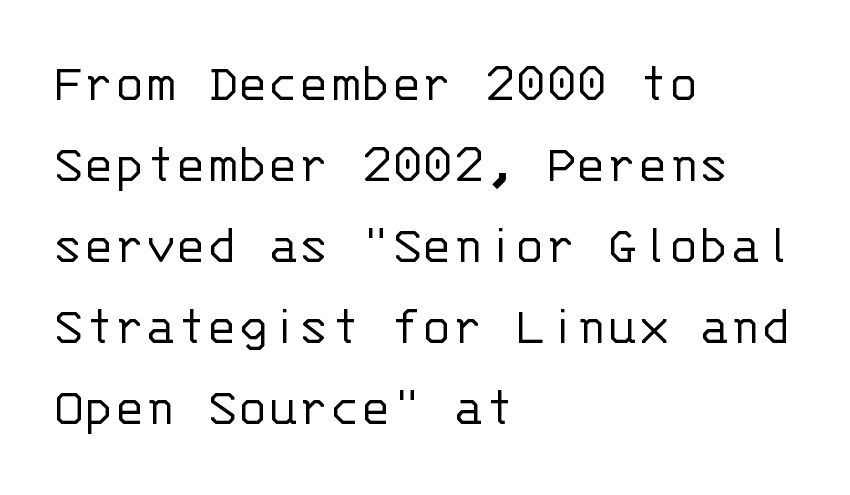
{"serif": "no", "italic": "no", "bold": "no", "weight": "light", "width": "normal", "stroke_contrast": "low", "x_height": "large", "monospaced": "yes", "underline": "no", "align": "left", "line_spacing": "normal", "line_spacing_ratio": 1.42, "letter_spacing": "normal", "letter_spacing_em": 0.0, "glyph_px": 57}
